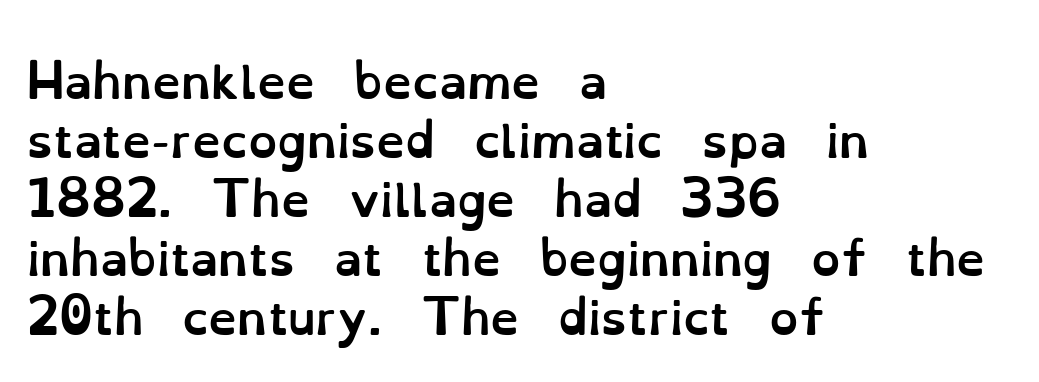
{"italic": "no", "bold": "yes", "weight": "semibold", "width": "normal", "stroke_contrast": "low", "x_height": "small", "monospaced": "no", "underline": "no", "align": "left", "line_spacing": "normal", "line_spacing_ratio": 1.28, "letter_spacing": "normal", "letter_spacing_em": 0.0, "glyph_px": 46}
